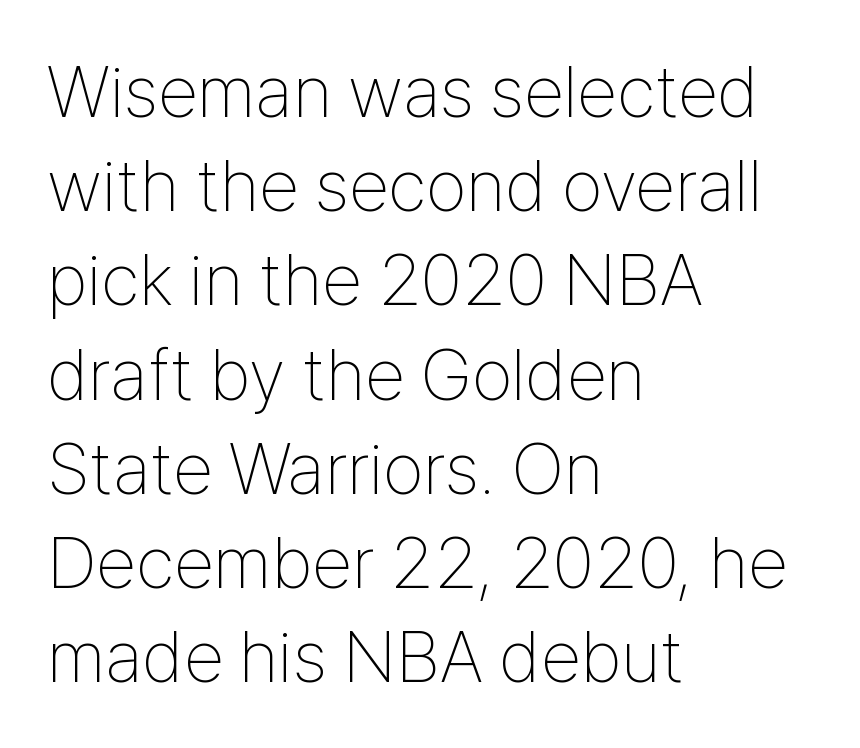
The image shows 73 px thin, condensed sans-serif type, upright; set left-aligned, normal line spacing (1.29x), normal letter spacing, not underlined; low stroke contrast and a medium x-height.
